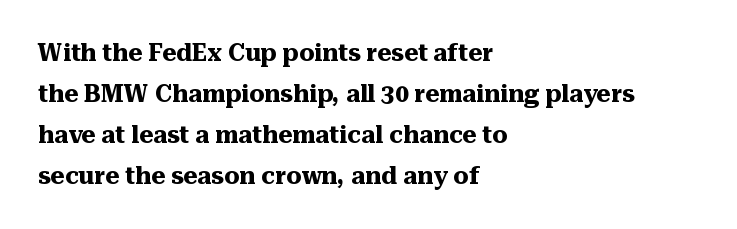
{"italic": "no", "bold": "yes", "underline": "no", "align": "left", "line_spacing_ratio": 1.71, "letter_spacing": "normal", "letter_spacing_em": 0.0, "glyph_px": 24}
